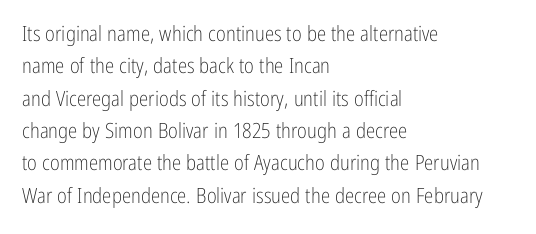
Q: Is the text bold? A: No.
Q: Is the text italic (slanted)? A: No, it is upright.
Q: Is the text underlined? A: No.
Q: How is the paragraph aligned? A: Left-aligned.
Q: Is the spacing between letters normal or unusually wide? A: Normal.
Q: Is the spacing between lines tight, normal or loose? A: Normal.
